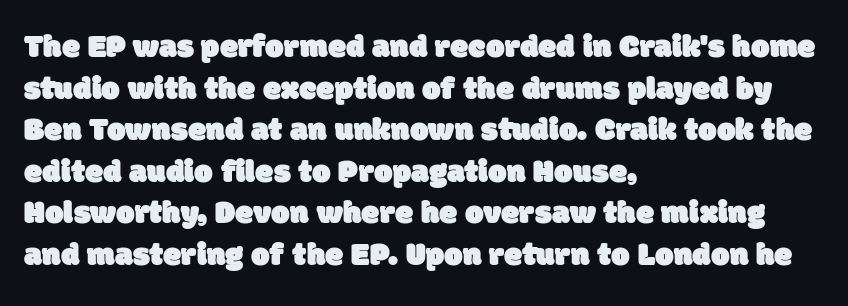
The image shows 33 px sans-serif type; set left-aligned, normal line spacing (1.26x), normal letter spacing, not underlined; low stroke contrast and a large x-height.
